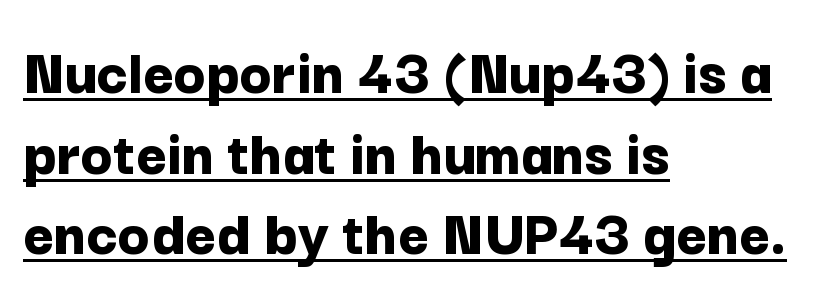
Which margin do the lines hug? The left one — the right edge is uneven. Do the characters align in a grid? No, the font is proportional. The typesetting leans heavy: a genuine bold. I'd call this a sans setting — the letters go barefoot. Quick note: not italic, upright. The sample's only ornament is a line tracing under the words.
